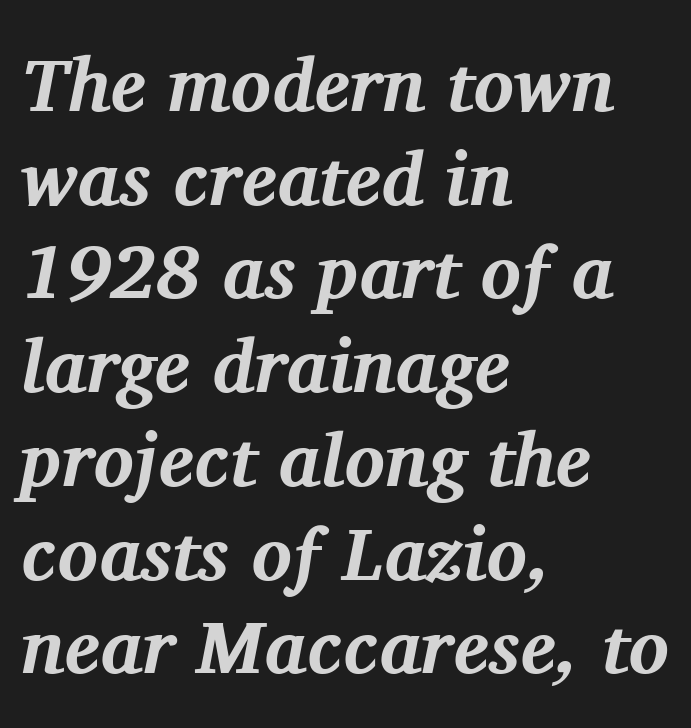
{"serif": "yes", "italic": "yes", "lean": "right", "slant_degrees": 11, "bold": "yes", "weight": "bold", "width": "normal", "stroke_contrast": "medium", "x_height": "medium", "monospaced": "no", "underline": "no", "align": "left", "line_spacing": "normal", "line_spacing_ratio": 1.25, "letter_spacing": "normal", "letter_spacing_em": 0.0, "glyph_px": 75}
